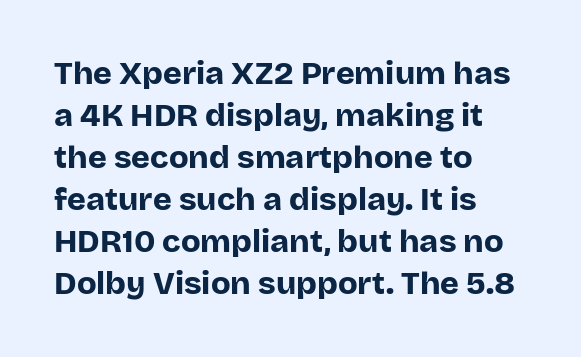
Q: Is the text bold? A: Yes.
Q: Is the text italic (slanted)? A: No, it is upright.
Q: Is the typeface a serif or a sans-serif typeface? A: Sans-serif.
Q: Is the text underlined? A: No.
Q: How is the paragraph aligned? A: Left-aligned.
Q: Is the spacing between letters normal or unusually wide? A: Normal.
Q: Is the spacing between lines tight, normal or loose? A: Normal.
Q: Width (condensed, normal, or wide)? A: Normal.
Q: Stroke contrast? A: Low.
Q: x-height? A: Large.
Q: Monospaced? A: No.
